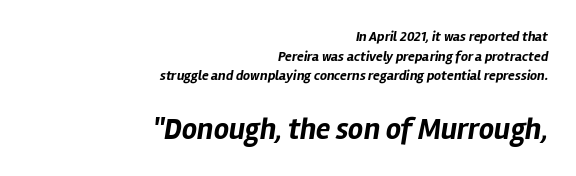
The image shows 30 px bold type, italic (leaning right); set right-aligned, normal line spacing (1.4x), normal letter spacing, not underlined; the second (bottom) block is 2.14x larger; low stroke contrast and a medium x-height.
